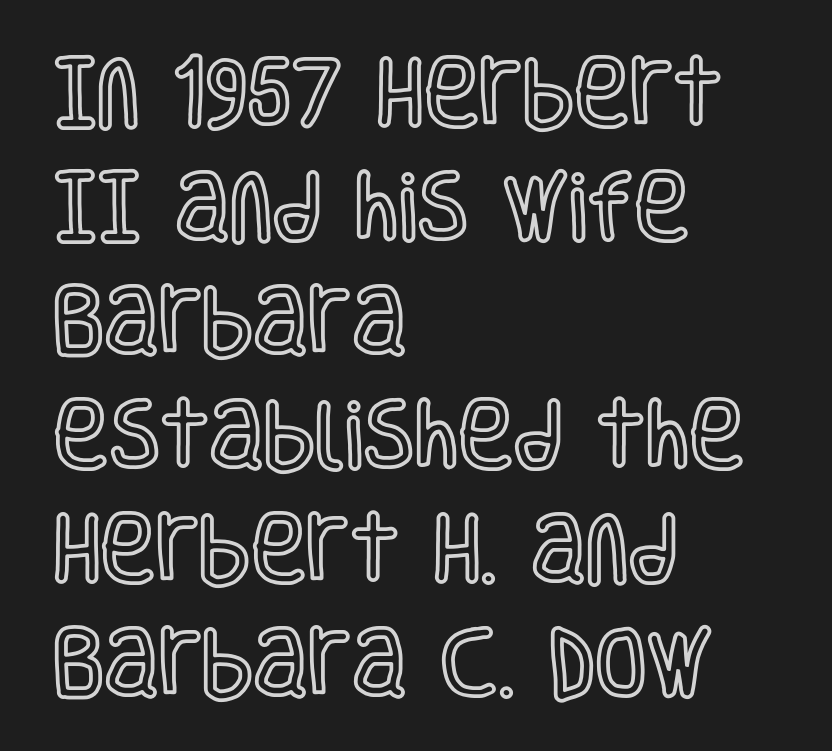
{"italic": "no", "width": "condensed", "x_height": "large", "monospaced": "no", "underline": "no", "align": "left", "line_spacing": "normal", "line_spacing_ratio": 1.52, "letter_spacing": "normal", "letter_spacing_em": 0.0, "glyph_px": 75}
